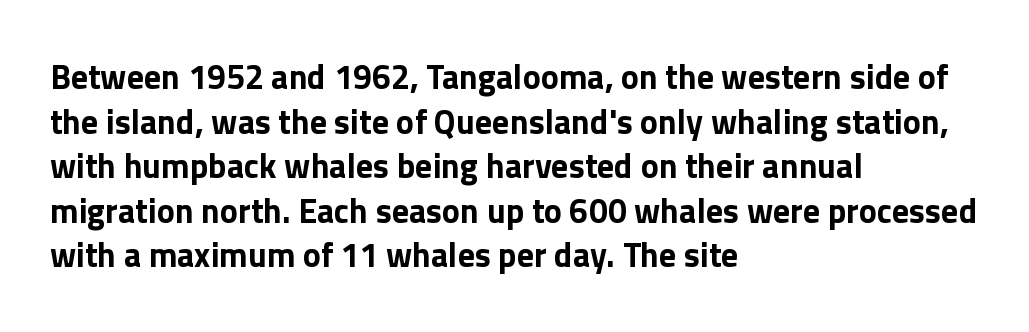
Q: Is the text bold? A: Yes.
Q: Is the text italic (slanted)? A: No, it is upright.
Q: Is the typeface a serif or a sans-serif typeface? A: Sans-serif.
Q: Is the text underlined? A: No.
Q: How is the paragraph aligned? A: Left-aligned.
Q: Is the spacing between letters normal or unusually wide? A: Normal.
Q: Is the spacing between lines tight, normal or loose? A: Normal.
Q: Width (condensed, normal, or wide)? A: Normal.
Q: x-height? A: Medium.
Q: Monospaced? A: No.
